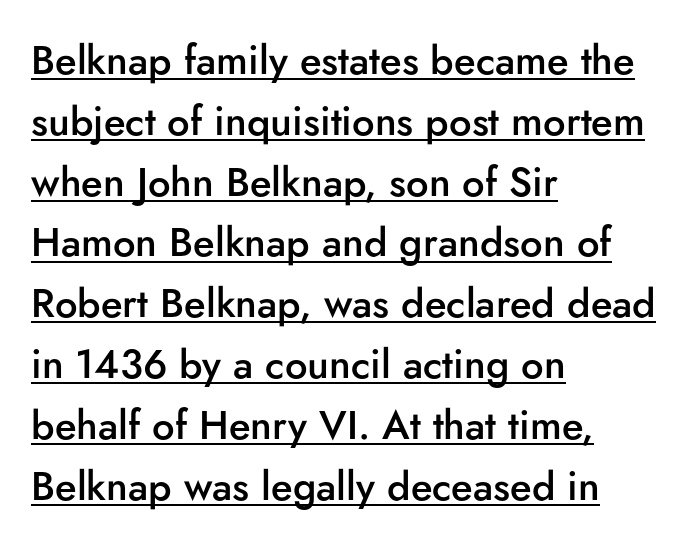
The passage shown is typed in a proportional face where columns would drift. These words are printed semibold, heavier than regular yet not bold. What stands out about the letter spacing? Nothing — it is the standard amount. The typesetter has applied underlining to the passage shown. The characters display no serif detailing; their extremities are plain. Posture: vertical.
